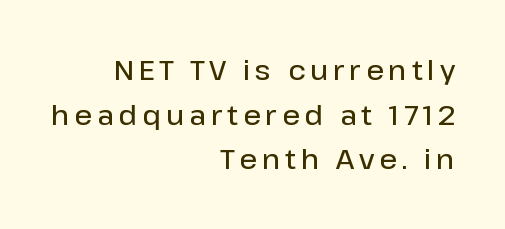
Q: Is the text bold? A: Semi-bold.
Q: Is the text italic (slanted)? A: No, it is upright.
Q: Is the typeface a serif or a sans-serif typeface? A: Sans-serif.
Q: Is the text underlined? A: No.
Q: How is the paragraph aligned? A: Right-aligned.
Q: Is the spacing between lines tight, normal or loose? A: Normal.
Q: Width (condensed, normal, or wide)? A: Normal.
Q: Stroke contrast? A: Low.
Q: x-height? A: Medium.
Q: Monospaced? A: No.
